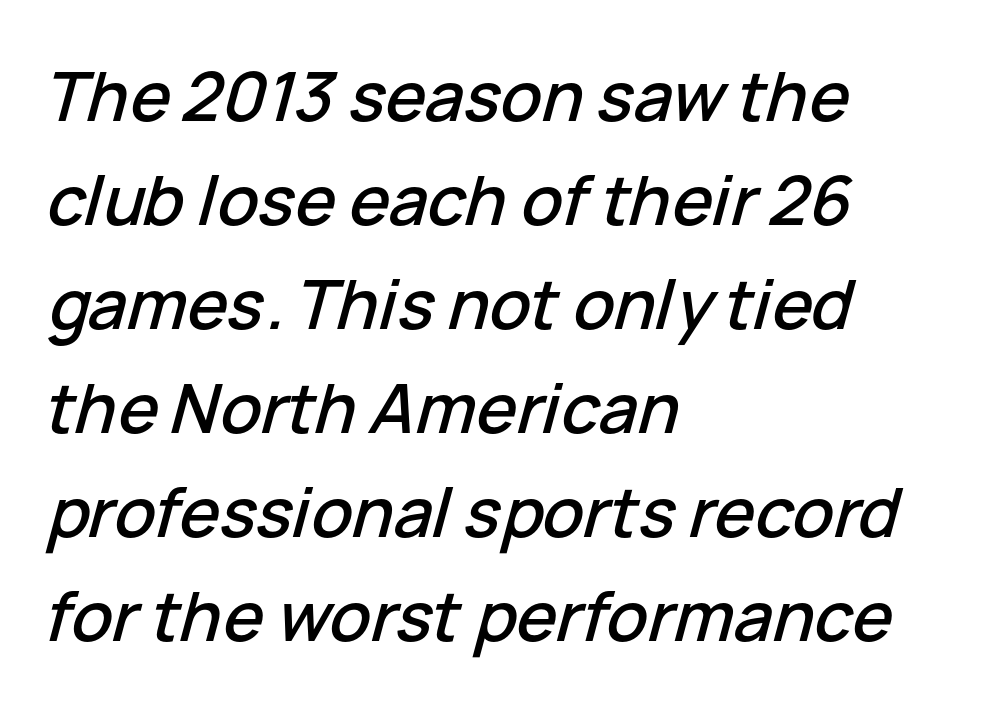
Q: Is the text italic (slanted)? A: Yes, it leans right by about 15 degrees.
Q: Is the text underlined? A: No.
Q: How is the paragraph aligned? A: Left-aligned.
Q: Is the spacing between letters normal or unusually wide? A: Normal.
Q: Is the spacing between lines tight, normal or loose? A: Normal.
Q: Width (condensed, normal, or wide)? A: Normal.
Q: Stroke contrast? A: Low.
Q: x-height? A: Medium.
Q: Monospaced? A: No.
